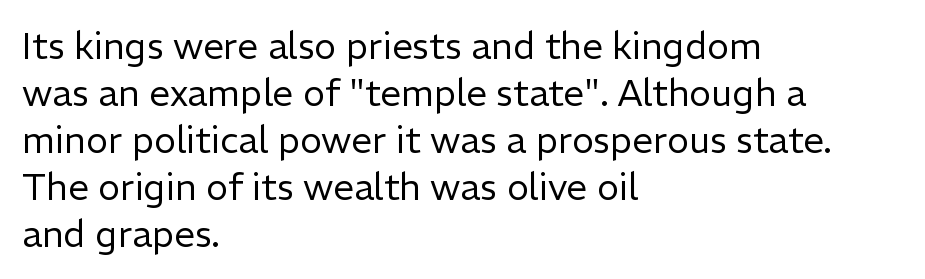
The image shows 37 px regular-weight sans-serif type, upright; set left-aligned, normal line spacing (1.27x), normal letter spacing, not underlined; low stroke contrast and a medium x-height.
